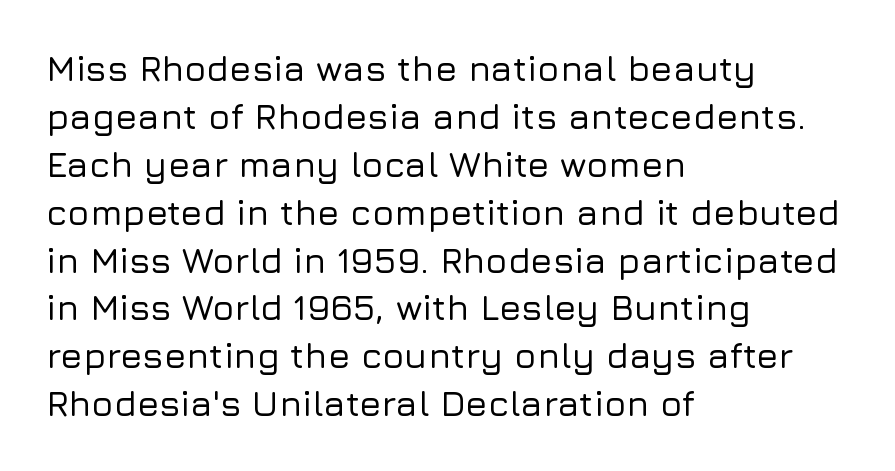
Just letters on the line, the space beneath them empty. This is roman type, the default non-slanted kind. Looks like regular typesetting: each glyph gets only the width it needs. Short note: letters normally spaced. This sample is left-justified, so line endings fall wherever the words run out. Vertical spacing — default.
